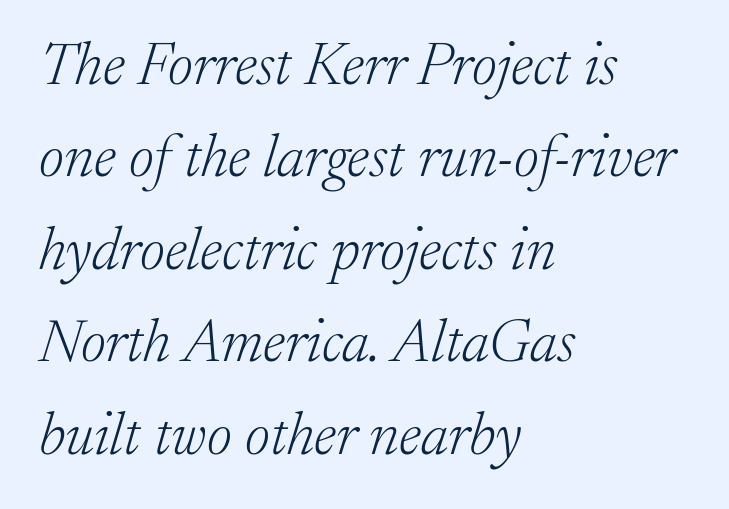
Q: Is the text bold? A: No.
Q: Is the text italic (slanted)? A: Yes, it leans right by about 17 degrees.
Q: Is the typeface a serif or a sans-serif typeface? A: Serif.
Q: Is the text underlined? A: No.
Q: How is the paragraph aligned? A: Left-aligned.
Q: Is the spacing between letters normal or unusually wide? A: Normal.
Q: Is the spacing between lines tight, normal or loose? A: Normal.
Q: Width (condensed, normal, or wide)? A: Normal.
Q: Stroke contrast? A: Low.
Q: x-height? A: Medium.
Q: Monospaced? A: No.
